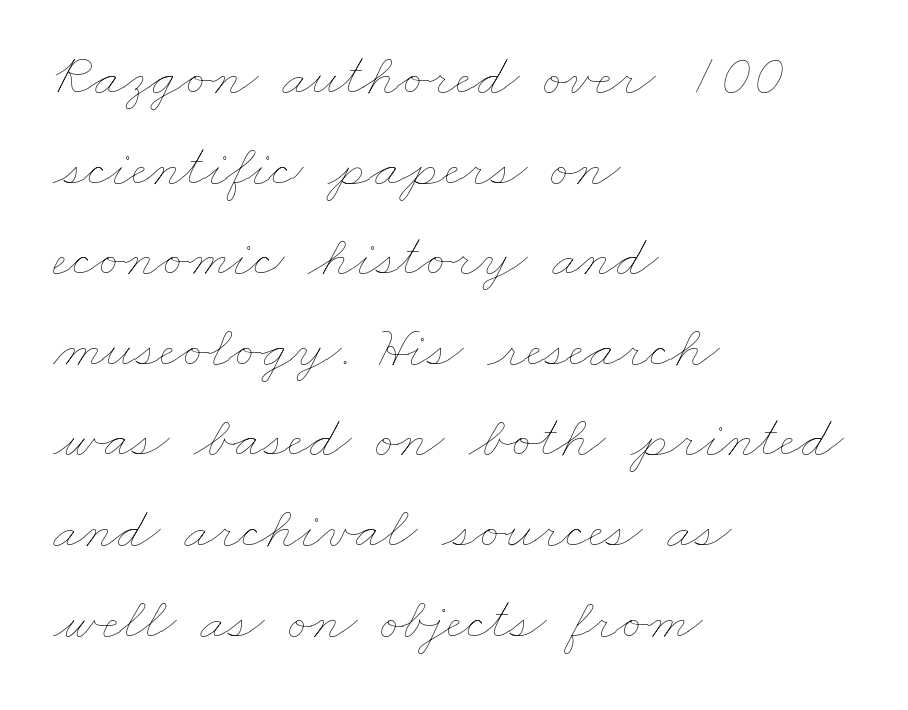
Q: Is the text bold? A: No.
Q: Is the text underlined? A: No.
Q: How is the paragraph aligned? A: Left-aligned.
Q: Is the spacing between letters normal or unusually wide? A: Normal.
Q: Is the spacing between lines tight, normal or loose? A: Normal.
Q: Width (condensed, normal, or wide)? A: Wide.
Q: Stroke contrast? A: Low.
Q: x-height? A: Small.
Q: Monospaced? A: No.
